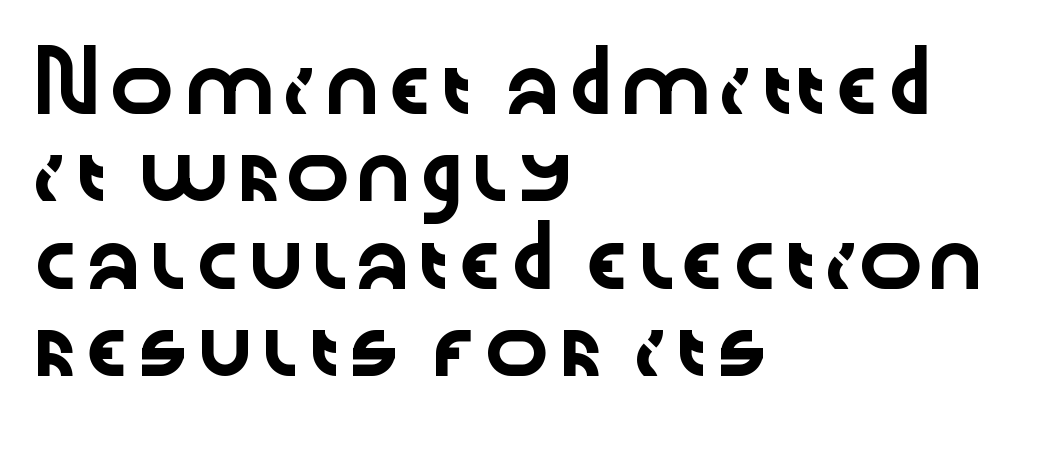
No extra tracking has been applied to these lines. The strip under each line holds only bare page. One-word summary of the alignment: left. A normal amount of white space separates one row of letters from the next. Note the varied advance widths — an 'i' is clearly narrower than an 'm'. Is this a sans? Yes — the strokes have no serifs.
